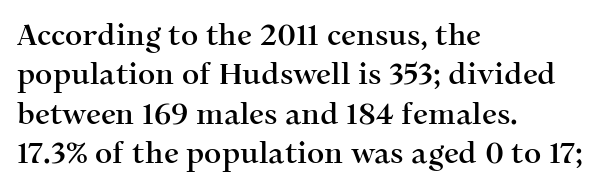
Left-aligned paragraph, ragged on the right. Spacing between characters is what you'd get straight out of the box. The type family on display is of the serif kind. Ordinary non-slanted type is in use.
